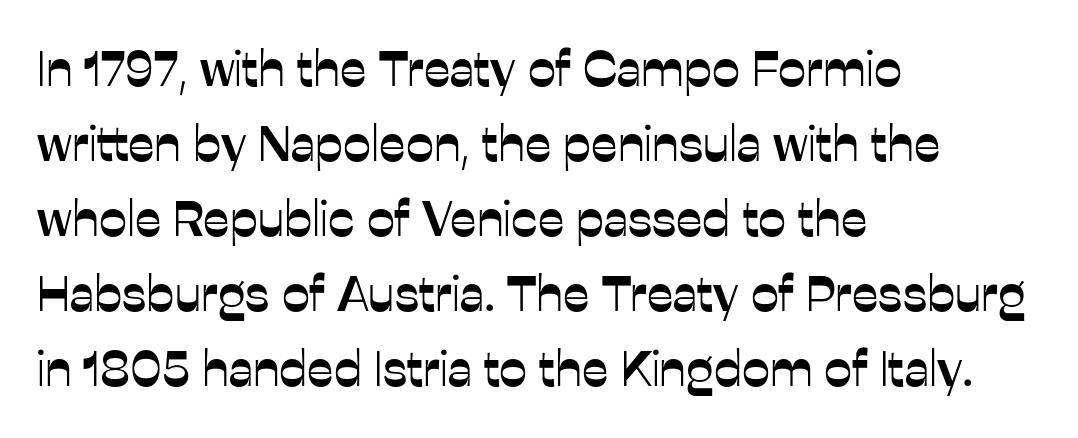
The image shows 50 px sans-serif type, upright; set left-aligned, normal line spacing (1.5x), normal letter spacing, not underlined; low stroke contrast and a medium x-height.
